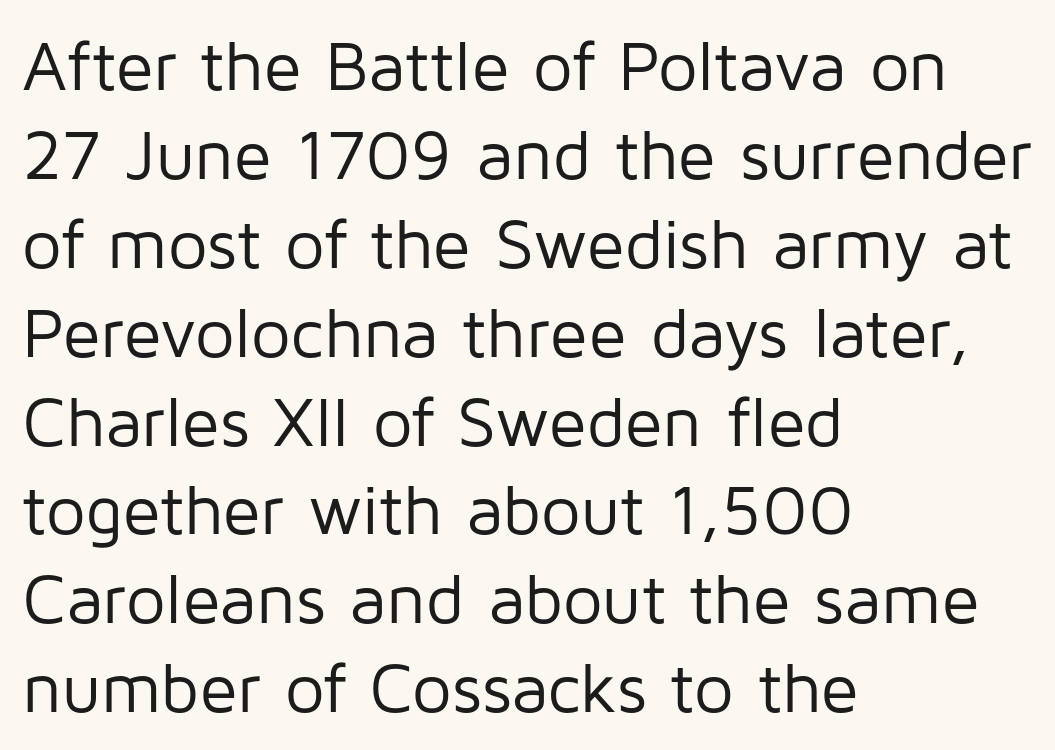
Q: Is the text bold? A: No.
Q: Is the text italic (slanted)? A: No, it is upright.
Q: Is the typeface a serif or a sans-serif typeface? A: Sans-serif.
Q: Is the text underlined? A: No.
Q: How is the paragraph aligned? A: Left-aligned.
Q: Is the spacing between letters normal or unusually wide? A: Normal.
Q: Is the spacing between lines tight, normal or loose? A: Normal.
Q: Width (condensed, normal, or wide)? A: Normal.
Q: Stroke contrast? A: Low.
Q: x-height? A: Medium.
Q: Monospaced? A: No.
